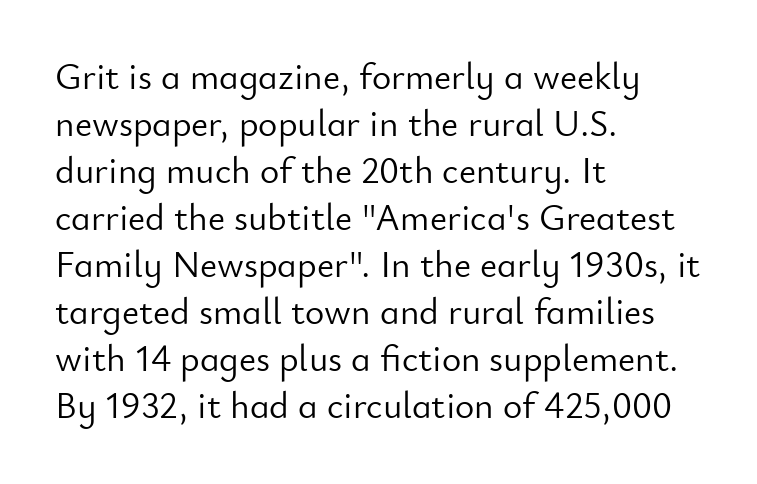
{"serif": "no", "italic": "no", "bold": "no", "weight": "light", "width": "normal", "stroke_contrast": "low", "x_height": "small", "monospaced": "no", "underline": "no", "align": "left", "line_spacing": "normal", "line_spacing_ratio": 1.27, "letter_spacing": "normal", "letter_spacing_em": 0.0, "glyph_px": 37}
